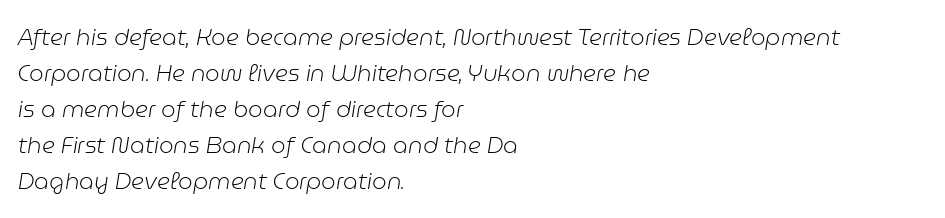
{"italic": "yes", "lean": "right", "slant_degrees": 9, "bold": "no", "underline": "no", "align": "left", "line_spacing": "normal", "line_spacing_ratio": 1.56, "letter_spacing": "normal", "letter_spacing_em": 0.0, "glyph_px": 23}
